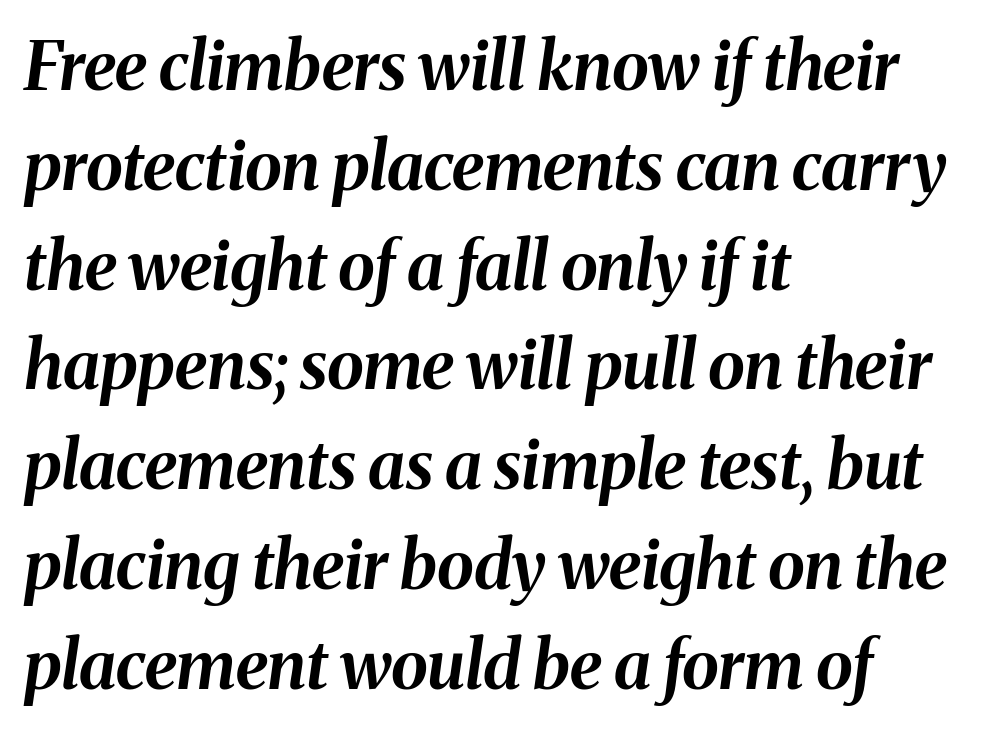
{"italic": "yes", "lean": "right", "slant_degrees": 8, "bold": "yes", "weight": "bold", "width": "normal", "stroke_contrast": "medium", "x_height": "medium", "monospaced": "no", "underline": "no", "align": "left", "line_spacing": "normal", "line_spacing_ratio": 1.49, "letter_spacing": "normal", "letter_spacing_em": 0.0, "glyph_px": 67}
